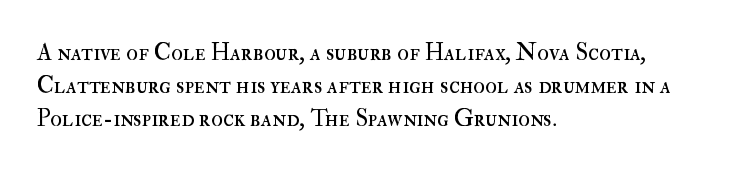
{"italic": "no", "bold": "no", "underline": "no", "align": "left", "line_spacing": "normal", "line_spacing_ratio": 1.37, "letter_spacing": "normal", "letter_spacing_em": 0.0, "glyph_px": 24}
